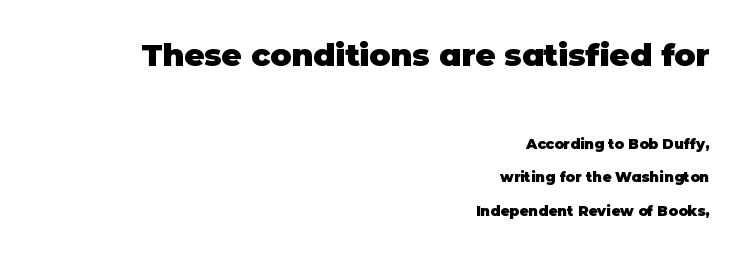
Q: Is the text bold? A: Yes.
Q: Is the text italic (slanted)? A: No, it is upright.
Q: Is the typeface a serif or a sans-serif typeface? A: Sans-serif.
Q: Is the text underlined? A: No.
Q: How is the paragraph aligned? A: Right-aligned.
Q: Is the spacing between letters normal or unusually wide? A: Normal.
Q: Is the spacing between lines tight, normal or loose? A: Loose.
Q: Which block of text is set in a larger size, the first (top) or the second (bottom)? A: The first (top) one.
Q: Width (condensed, normal, or wide)? A: Normal.
Q: Stroke contrast? A: Low.
Q: x-height? A: Large.
Q: Monospaced? A: No.
